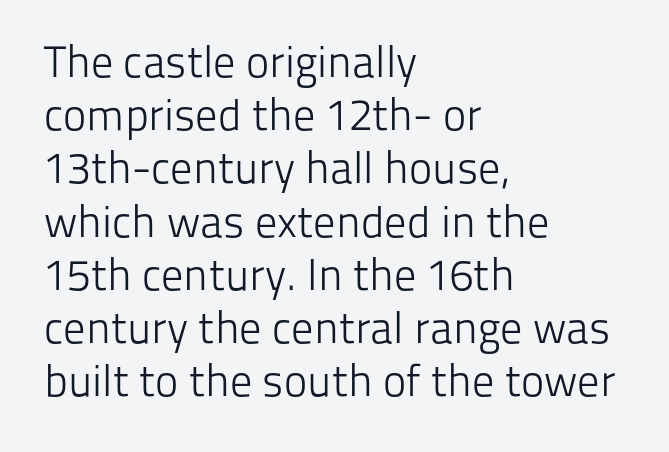
Q: Is the text bold? A: No.
Q: Is the text italic (slanted)? A: No, it is upright.
Q: Is the typeface a serif or a sans-serif typeface? A: Sans-serif.
Q: Is the text underlined? A: No.
Q: How is the paragraph aligned? A: Left-aligned.
Q: Is the spacing between letters normal or unusually wide? A: Normal.
Q: Width (condensed, normal, or wide)? A: Normal.
Q: Stroke contrast? A: Low.
Q: x-height? A: Medium.
Q: Monospaced? A: No.
